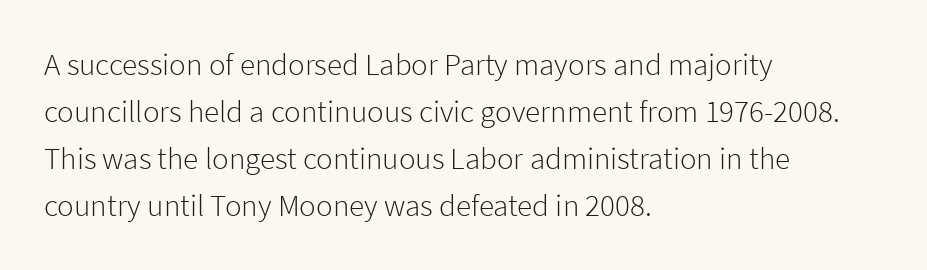
A typesetter would call this leading conventional body-copy spacing. A bare baseline throughout the passage. A quiet, ordinary-to-light weight characterises the typeface. Ascenders rise straight up at ninety degrees. Stroke terminals: plain, sans-serif.
